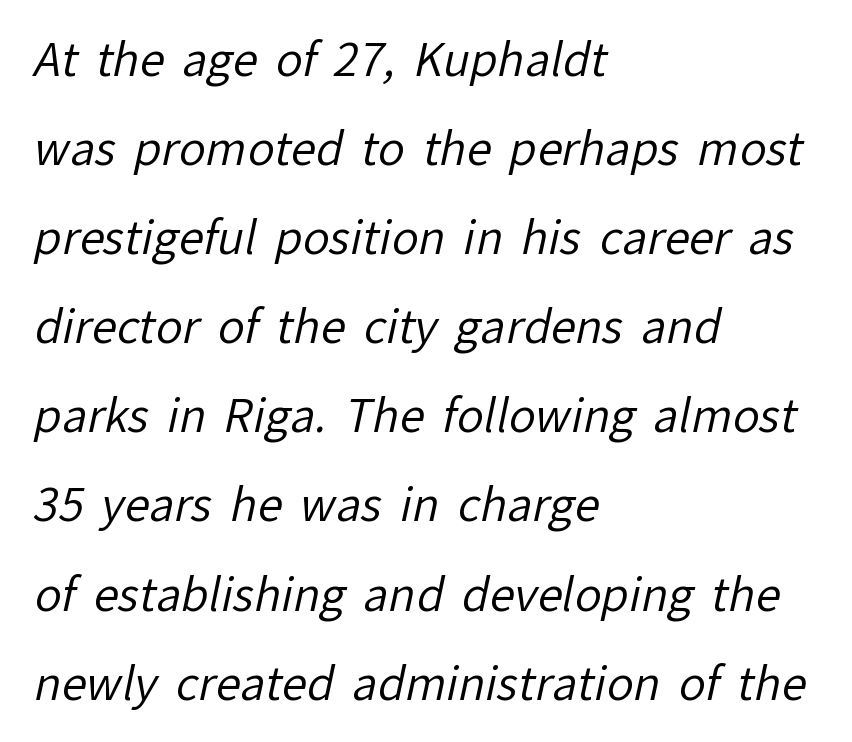
The typeface chosen for these lines omits serifs. The line-height multiplier appears high, well above default. Words float on clear page, feet unadorned. Proportional: the letters do not fall into vertical columns. The font sits on the lighter half of the weight spectrum, regular included.
